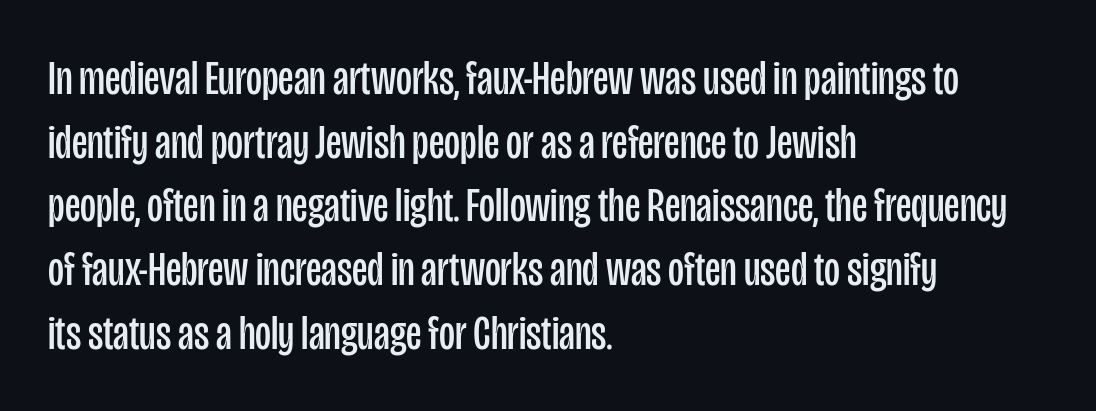
Q: Is the text bold? A: No.
Q: Is the text italic (slanted)? A: No, it is upright.
Q: Is the typeface a serif or a sans-serif typeface? A: Sans-serif.
Q: Is the text underlined? A: No.
Q: How is the paragraph aligned? A: Left-aligned.
Q: Is the spacing between letters normal or unusually wide? A: Normal.
Q: Is the spacing between lines tight, normal or loose? A: Normal.
Q: Width (condensed, normal, or wide)? A: Condensed.
Q: Stroke contrast? A: Low.
Q: x-height? A: Large.
Q: Monospaced? A: No.
